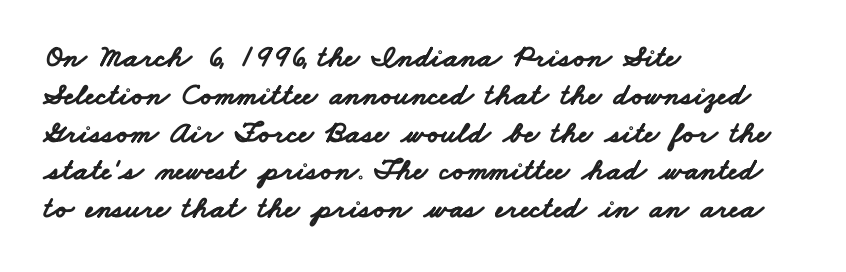
You can tell from the bare stems that sans-serif type was used. Which margin do the lines hug? The left one — the right edge is uneven. Heavy-handed strokes throughout: this text is bold. The foot of each line stays bare and open. Is this a fixed-width face? No — the glyphs have proportional, varying widths.
